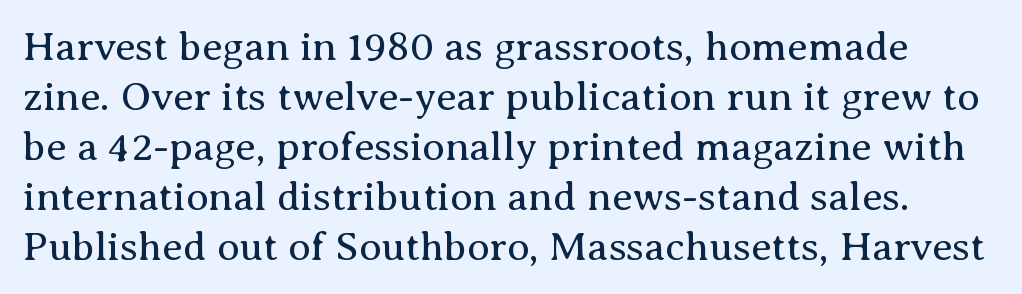
The image shows 41 px regular-weight serif type, upright; set line spacing 1.22x, normal letter spacing, not underlined; medium stroke contrast and a medium x-height.
